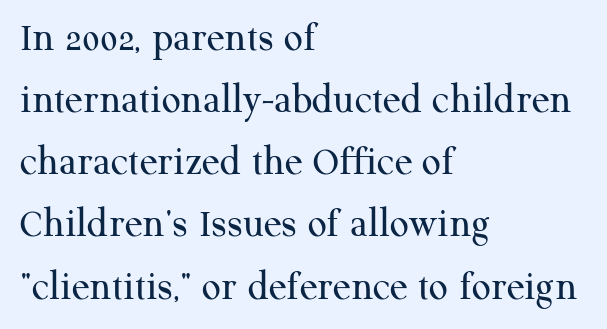
{"serif": "yes", "italic": "no", "bold": "no", "weight": "regular", "width": "normal", "stroke_contrast": "medium", "x_height": "medium", "monospaced": "no", "underline": "no", "align": "left", "line_spacing": "normal", "line_spacing_ratio": 1.48, "letter_spacing": "normal", "letter_spacing_em": 0.0, "glyph_px": 42}
